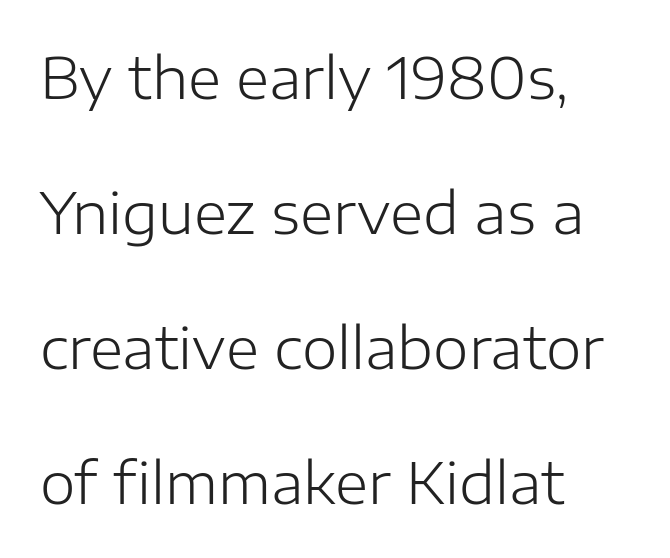
The image shows 57 px light sans-serif type, upright; set left-aligned, loose line spacing (2.37x), normal letter spacing, not underlined; low stroke contrast and a medium x-height.
